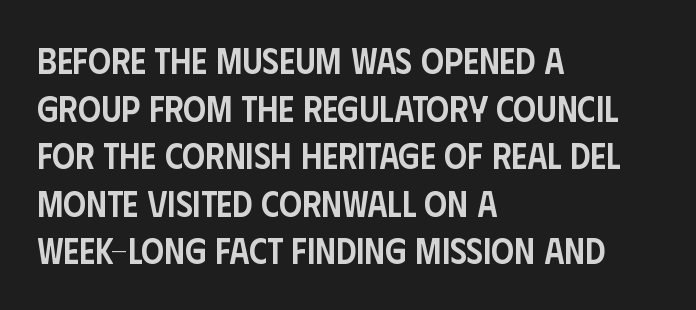
The image shows 36 px semibold, condensed sans-serif type, upright; set left-aligned, normal line spacing (1.32x), normal letter spacing, not underlined; low stroke contrast and a large x-height.
